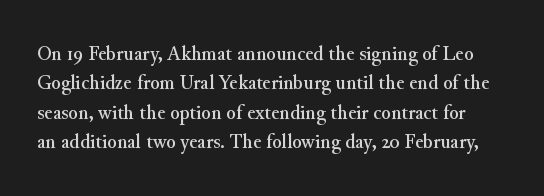
Q: Is the text italic (slanted)? A: No, it is upright.
Q: Is the text underlined? A: No.
Q: Is the spacing between letters normal or unusually wide? A: Normal.
Q: Is the spacing between lines tight, normal or loose? A: Normal.
